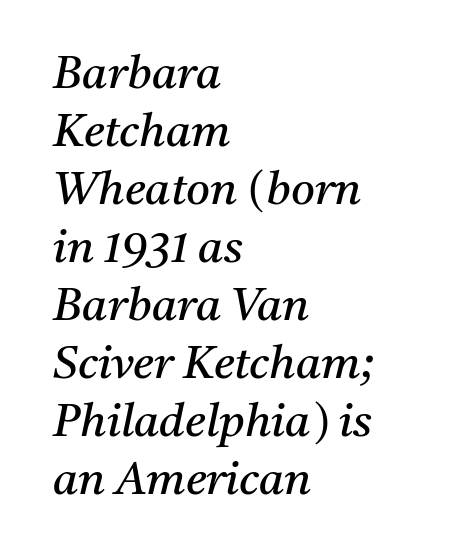
The image shows 46 px regular-weight serif type, italic (leaning right); set left-aligned, normal line spacing (1.26x), normal letter spacing, not underlined; medium stroke contrast and a medium x-height.
